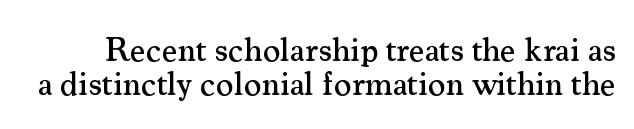
{"serif": "yes", "italic": "no", "width": "normal", "stroke_contrast": "medium", "x_height": "small", "monospaced": "no", "underline": "no", "line_spacing": "tight", "line_spacing_ratio": 1.01, "letter_spacing": "normal", "letter_spacing_em": 0.0, "glyph_px": 34}
